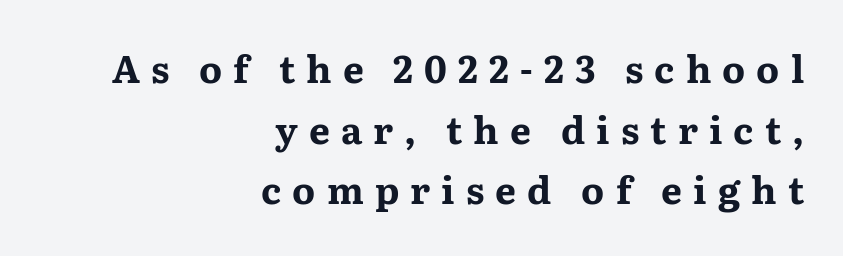
Notice how descenders clear the ascenders below comfortably — that's standard leading. The lettering stays uniformly vertical, giving the passage a roman look. Horizontal alignment here is rightward, an uncommon choice for prose. Spacing between characters has been opened up far beyond the box default. Proportional: the letters do not fall into vertical columns. Each row of text sits above clean, open space.
